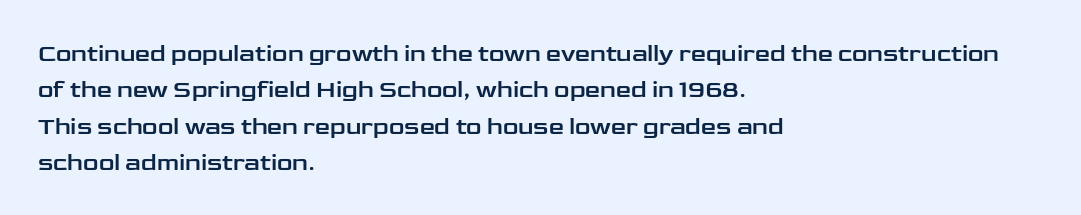
A normal amount of white space separates one row of letters from the next. Is there any slant? The stems are plumb. Nobody touched the tracking dial on this one. Quick note: underline off.
